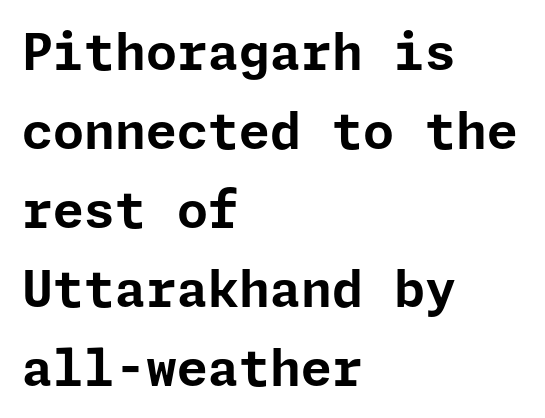
{"serif": "no", "italic": "no", "bold": "yes", "weight": "bold", "width": "normal", "stroke_contrast": "low", "x_height": "medium", "underline": "no", "align": "left", "line_spacing": "normal", "line_spacing_ratio": 1.58, "letter_spacing": "normal", "letter_spacing_em": 0.0, "glyph_px": 50}
